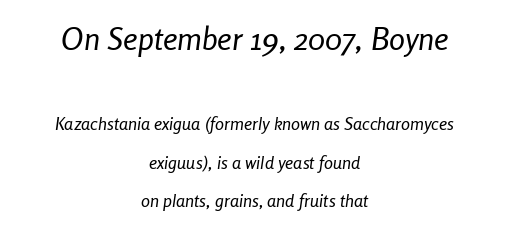
Q: Is the text bold? A: No.
Q: Is the text italic (slanted)? A: Yes, it leans right by about 8 degrees.
Q: Is the text underlined? A: No.
Q: How is the paragraph aligned? A: Centered.
Q: Is the spacing between letters normal or unusually wide? A: Normal.
Q: Is the spacing between lines tight, normal or loose? A: Loose.
Q: Which block of text is set in a larger size, the first (top) or the second (bottom)? A: The first (top) one.
Q: Width (condensed, normal, or wide)? A: Condensed.
Q: Stroke contrast? A: Low.
Q: x-height? A: Medium.
Q: Monospaced? A: No.
